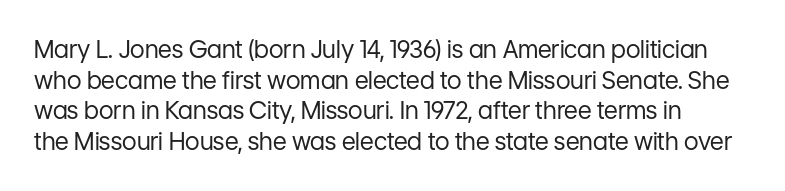
The image shows 24 px text type, upright; set normal line spacing (1.28x), normal letter spacing, not underlined.
